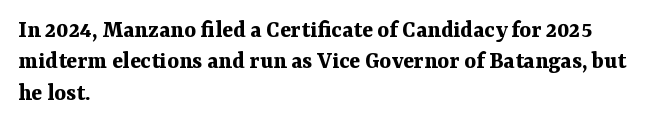
The image shows 25 px bold type, upright; set left-aligned, normal line spacing (1.26x), normal letter spacing, not underlined.
